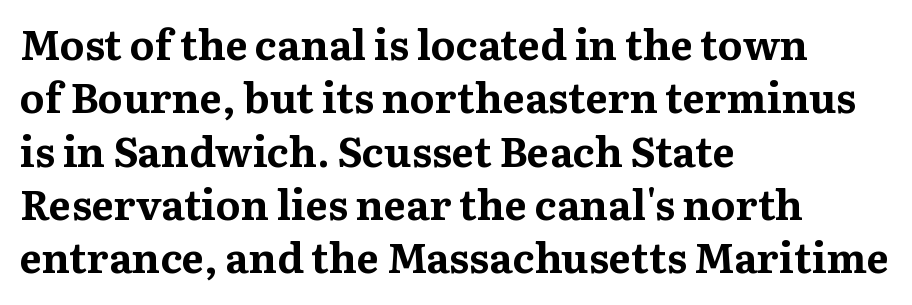
The image shows 42 px bold serif type, upright; set left-aligned, normal line spacing (1.27x), normal letter spacing, not underlined; medium stroke contrast and a medium x-height.
